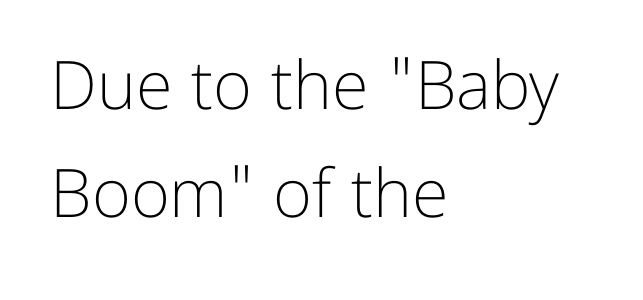
The weight tops out at a normal text grade. This sample keeps an unexceptional amount of space between lines. Ascenders rise straight up at ninety degrees. The paragraph has a hard left edge and a soft right edge. This sample has the flowing, uneven cadence of proportional lettering. Between one letter and the next there's only the usual sliver of space.
